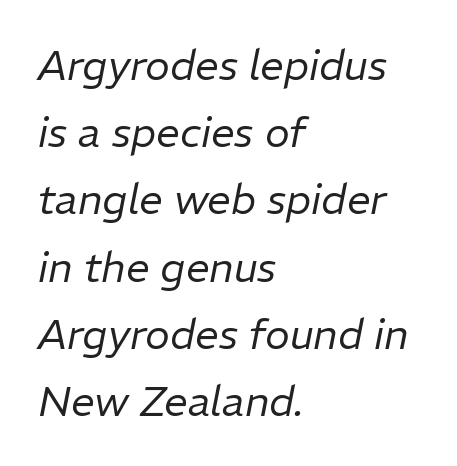
{"italic": "yes", "lean": "right", "slant_degrees": 11, "bold": "no", "weight": "regular", "width": "normal", "stroke_contrast": "low", "x_height": "medium", "monospaced": "no", "underline": "no", "align": "left", "line_spacing": "normal", "line_spacing_ratio": 1.6, "letter_spacing": "normal", "letter_spacing_em": 0.0, "glyph_px": 42}
